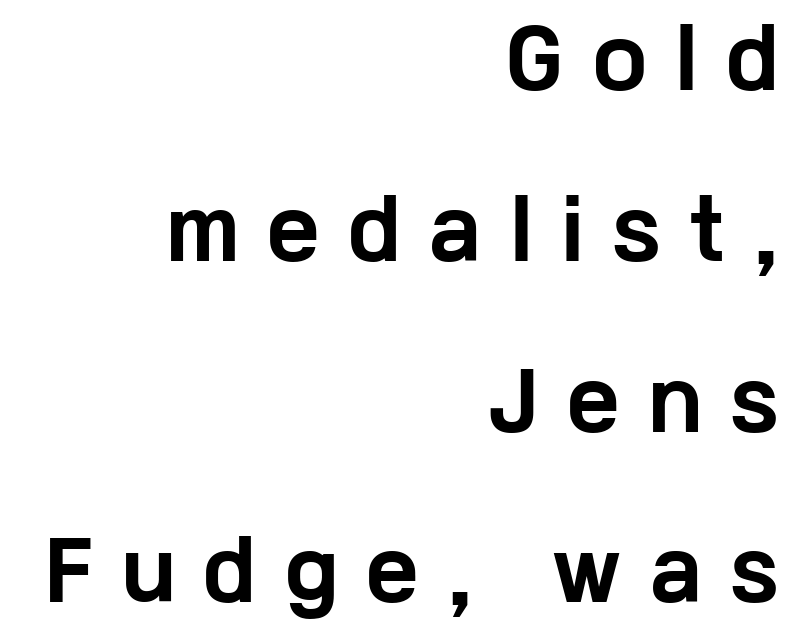
The rendering shows plain stroke endings on the letterforms — a sans-serif design. The face used here is proportionally spaced, like ordinary book or web type. Typographic density is high because the face is bold. Italic? Not at all — the glyphs are vertical.
